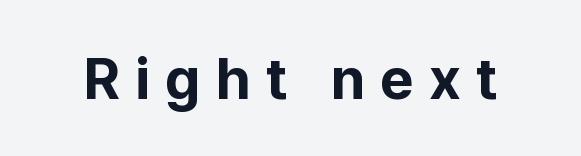
The image shows 58 px bold sans-serif type, upright; set unusually wide letter spacing (+0.26 em), not underlined; low stroke contrast and a medium x-height.
